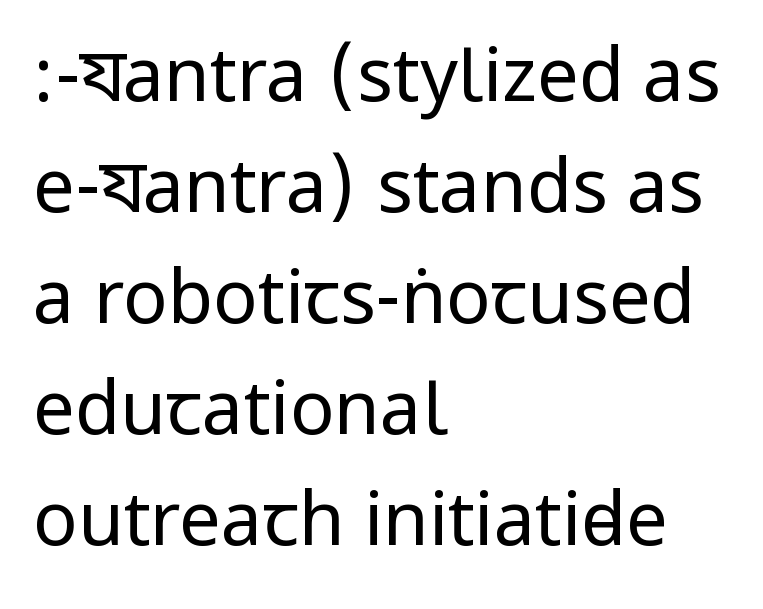
Q: Is the text bold? A: No.
Q: Is the text italic (slanted)? A: No, it is upright.
Q: Is the typeface a serif or a sans-serif typeface? A: Sans-serif.
Q: Is the text underlined? A: No.
Q: How is the paragraph aligned? A: Left-aligned.
Q: Is the spacing between letters normal or unusually wide? A: Normal.
Q: Is the spacing between lines tight, normal or loose? A: Normal.
Q: Width (condensed, normal, or wide)? A: Condensed.
Q: Stroke contrast? A: Low.
